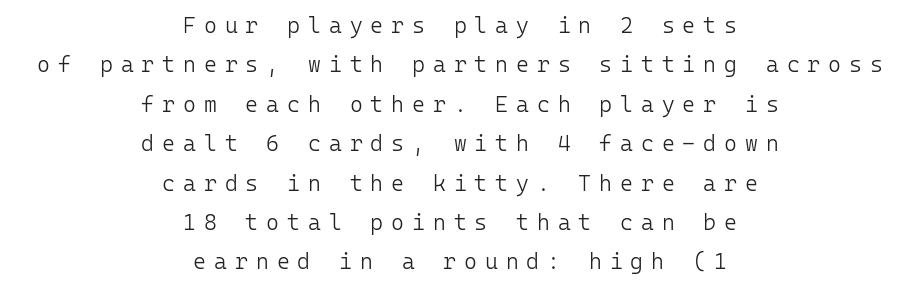
{"italic": "no", "bold": "no", "underline": "no", "align": "center", "line_spacing_ratio": 1.79, "letter_spacing": "wide", "letter_spacing_em": 0.36, "glyph_px": 22}
